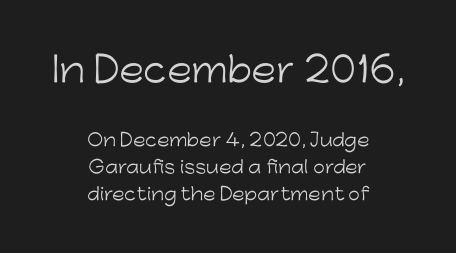
Q: Is the text bold? A: No.
Q: Is the text italic (slanted)? A: No, it is upright.
Q: Is the typeface a serif or a sans-serif typeface? A: Sans-serif.
Q: Is the text underlined? A: No.
Q: How is the paragraph aligned? A: Centered.
Q: Is the spacing between letters normal or unusually wide? A: Normal.
Q: Is the spacing between lines tight, normal or loose? A: Normal.
Q: Which block of text is set in a larger size, the first (top) or the second (bottom)? A: The first (top) one.
Q: Width (condensed, normal, or wide)? A: Normal.
Q: Stroke contrast? A: Low.
Q: x-height? A: Medium.
Q: Monospaced? A: No.
